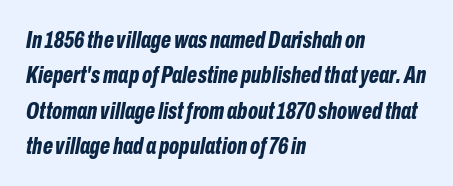
Q: Is the text bold? A: Yes.
Q: Is the text italic (slanted)? A: Yes, it leans right by about 10 degrees.
Q: Is the text underlined? A: No.
Q: How is the paragraph aligned? A: Left-aligned.
Q: Is the spacing between letters normal or unusually wide? A: Normal.
Q: Is the spacing between lines tight, normal or loose? A: Normal.
